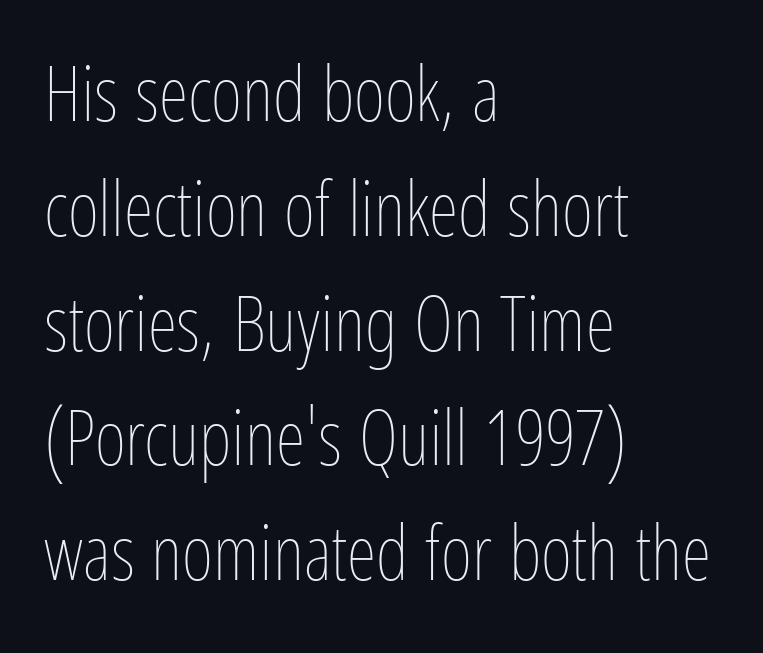
The letters stand upright; this is a roman face. Bold? No — there's no thickening of the strokes. The rendering anchors every line to the left-hand side. The strip under each line holds only bare page. Quick note: interline space is typical.
